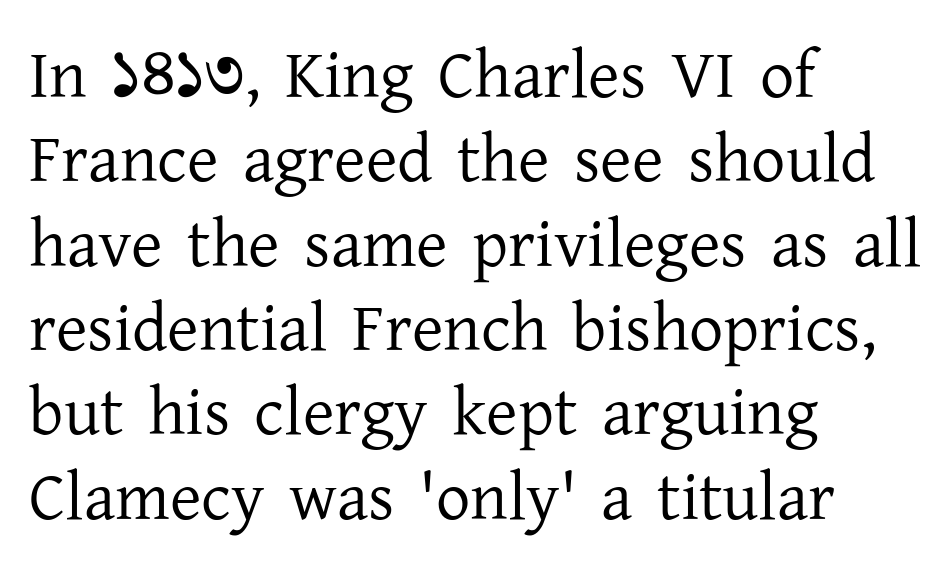
{"serif": "yes", "italic": "no", "bold": "no", "weight": "regular", "width": "normal", "stroke_contrast": "low", "x_height": "medium", "monospaced": "no", "underline": "no", "align": "left", "line_spacing_ratio": 1.24, "letter_spacing": "normal", "letter_spacing_em": 0.0, "glyph_px": 68}
